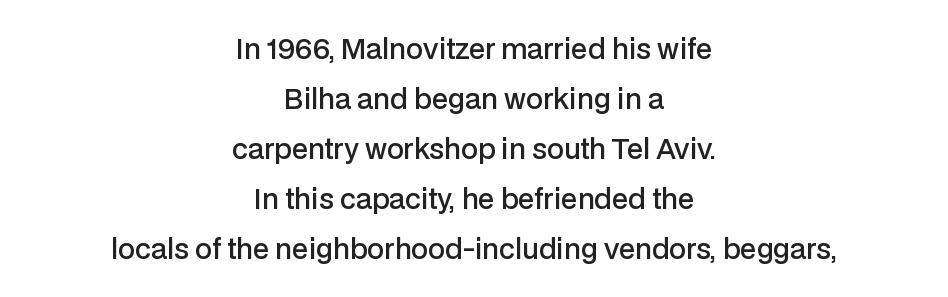
{"italic": "no", "bold": "semi", "underline": "no", "align": "center", "line_spacing_ratio": 1.85, "letter_spacing": "normal", "letter_spacing_em": 0.0, "glyph_px": 27}
